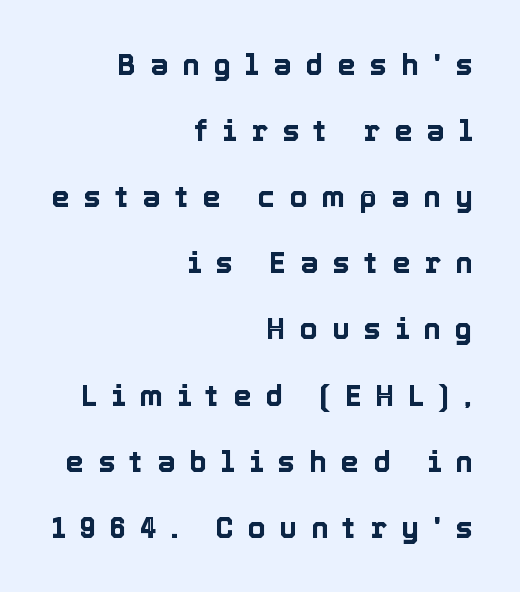
Q: Is the text italic (slanted)? A: No, it is upright.
Q: Is the text underlined? A: No.
Q: How is the paragraph aligned? A: Right-aligned.
Q: Is the spacing between letters normal or unusually wide? A: Unusually wide.
Q: Is the spacing between lines tight, normal or loose? A: Loose.
Q: Width (condensed, normal, or wide)? A: Normal.
Q: x-height? A: Medium.
Q: Monospaced? A: No.
